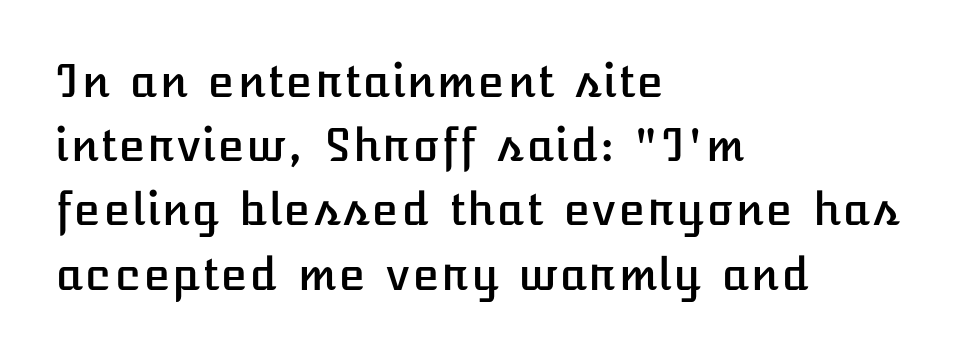
{"italic": "no", "width": "normal", "stroke_contrast": "low", "x_height": "medium", "underline": "no", "align": "left", "line_spacing": "normal", "line_spacing_ratio": 1.46, "letter_spacing": "normal", "letter_spacing_em": 0.0, "glyph_px": 44}
